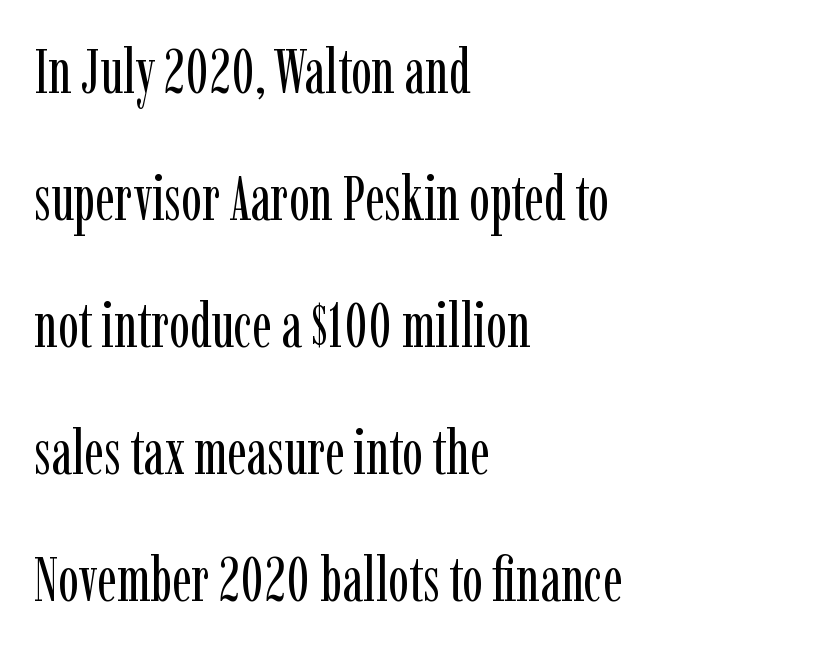
The passage shown is typed in a proportional face where columns would drift. The block of text is sparse from top to bottom, with ample space between rows. Words appear dense and cohesive because spacing is normal. Posture: vertical. Note: serifs present on the glyphs. The paragraph shown leans on its left margin.
